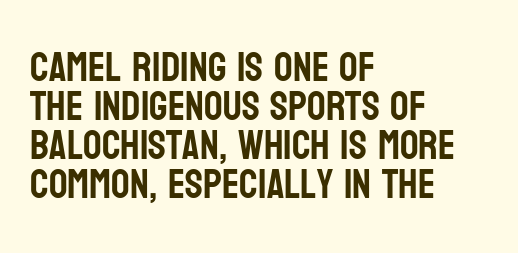
Q: Is the text italic (slanted)? A: No, it is upright.
Q: Is the typeface a serif or a sans-serif typeface? A: Sans-serif.
Q: Is the text underlined? A: No.
Q: How is the paragraph aligned? A: Left-aligned.
Q: Is the spacing between letters normal or unusually wide? A: Normal.
Q: Is the spacing between lines tight, normal or loose? A: Tight.
Q: Width (condensed, normal, or wide)? A: Condensed.
Q: Stroke contrast? A: Low.
Q: x-height? A: Large.
Q: Monospaced? A: No.
